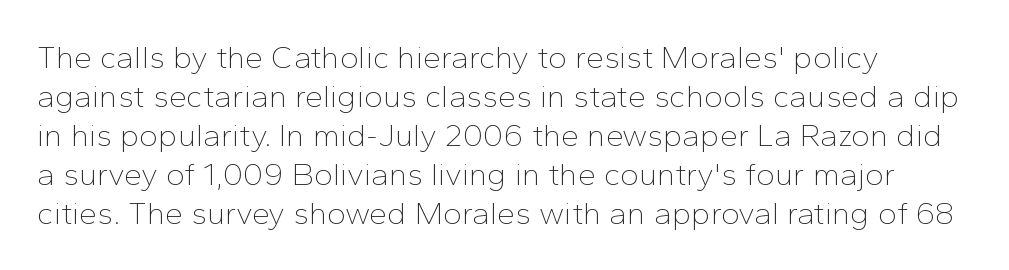
The foot of each line stays bare and open. No letter is thick-stroked: the sample isn't bold. The letters advance in unequal steps, a hallmark of proportional type. How are the letters spaced? Ordinarily, with no added tracking. Tall strokes in this sample are plumb rather than angled.
